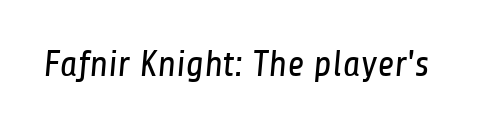
{"serif": "no", "bold": "no", "weight": "regular", "width": "condensed", "stroke_contrast": "low", "x_height": "medium", "monospaced": "no", "underline": "no", "letter_spacing": "normal", "letter_spacing_em": 0.0, "glyph_px": 37}
